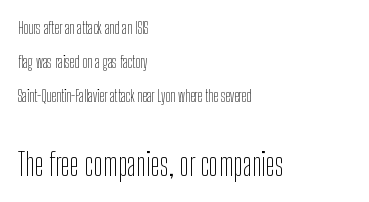
The lettering holds an erect, upright posture throughout. This sample uses plain, unmodified letter spacing. Left-aligned paragraph, ragged on the right. The passage shown is typed in a proportional face where columns would drift. The foot of each line stays bare and open. Does the type have serifs? No, each stem ends abruptly.
